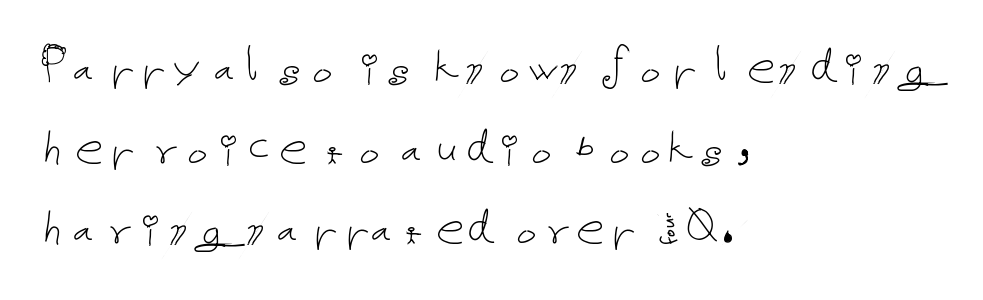
The font sits on the lighter half of the weight spectrum, regular included. This rendering leaves character spacing at its baseline value. The specimen omits any rule beneath the text block's lines. Baseline-to-baseline distance is the conventional proportion of letter height.
